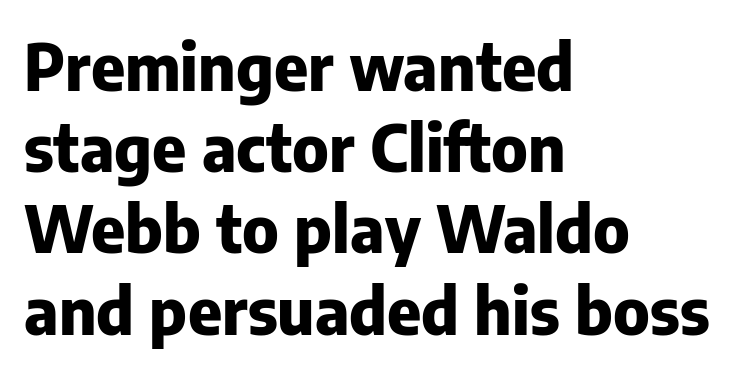
{"serif": "no", "italic": "no", "bold": "yes", "weight": "heavy", "width": "normal", "stroke_contrast": "low", "x_height": "medium", "monospaced": "no", "underline": "no", "align": "left", "line_spacing": "normal", "line_spacing_ratio": 1.25, "letter_spacing": "normal", "letter_spacing_em": 0.0, "glyph_px": 65}
